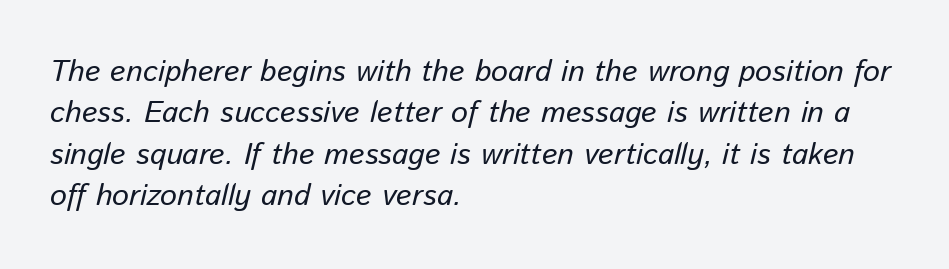
Q: Is the text italic (slanted)? A: Yes, it leans right by about 13 degrees.
Q: Is the text underlined? A: No.
Q: How is the paragraph aligned? A: Left-aligned.
Q: Is the spacing between letters normal or unusually wide? A: Normal.
Q: Is the spacing between lines tight, normal or loose? A: Normal.
Q: Width (condensed, normal, or wide)? A: Normal.
Q: Stroke contrast? A: Low.
Q: x-height? A: Medium.
Q: Monospaced? A: No.
